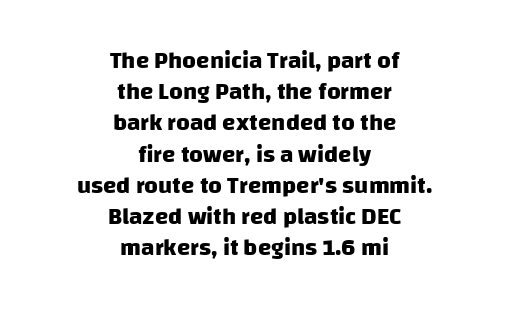
{"bold": "yes", "underline": "no", "align": "center", "line_spacing": "normal", "line_spacing_ratio": 1.3, "letter_spacing": "normal", "letter_spacing_em": 0.0, "glyph_px": 24}
